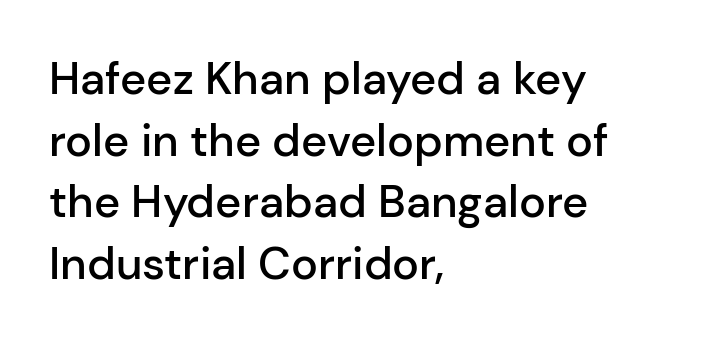
The image shows 45 px semibold sans-serif type, upright; set left-aligned, normal line spacing (1.37x), normal letter spacing, not underlined; low stroke contrast and a medium x-height.
